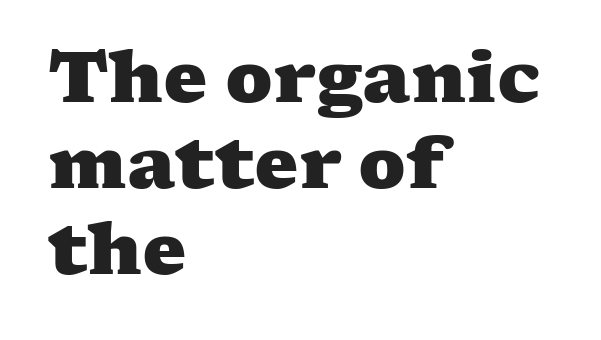
{"serif": "yes", "bold": "yes", "weight": "heavy", "width": "wide", "stroke_contrast": "medium", "x_height": "medium", "monospaced": "no", "underline": "no", "align": "left", "line_spacing_ratio": 1.23, "letter_spacing": "normal", "letter_spacing_em": 0.0, "glyph_px": 70}
